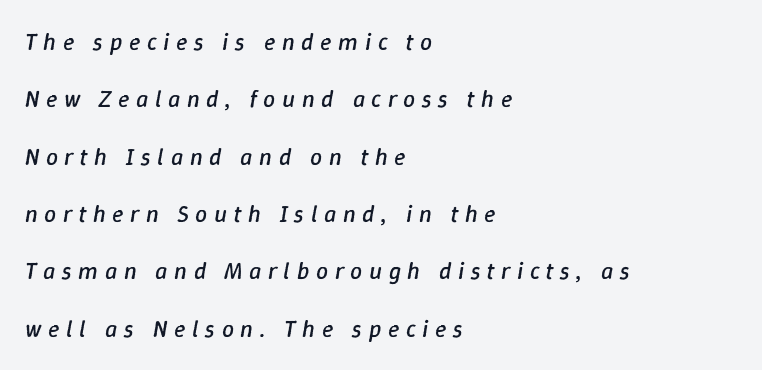
Layout note: lines flush left. Unbolded letterforms with no extra heft. Letter spacing: wide. Regarding leading, the lines here are spaced well apart. The baseline area is clear.
